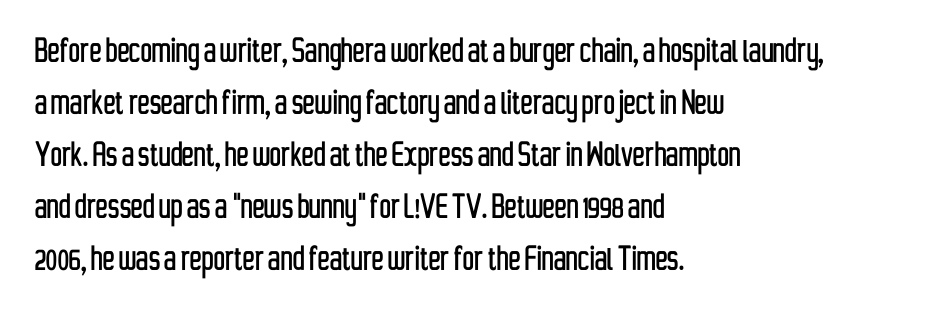
Q: Is the text italic (slanted)? A: No, it is upright.
Q: Is the typeface a serif or a sans-serif typeface? A: Sans-serif.
Q: Is the text underlined? A: No.
Q: How is the paragraph aligned? A: Left-aligned.
Q: Is the spacing between letters normal or unusually wide? A: Normal.
Q: Is the spacing between lines tight, normal or loose? A: Normal.
Q: Width (condensed, normal, or wide)? A: Condensed.
Q: Stroke contrast? A: Low.
Q: x-height? A: Medium.
Q: Monospaced? A: No.
